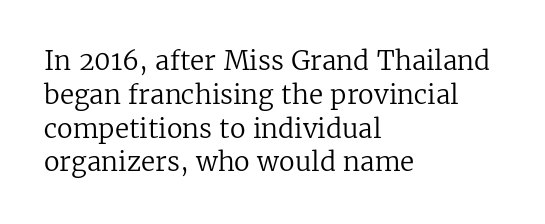
The image shows 26 px text type, upright; set left-aligned, normal line spacing (1.3x), normal letter spacing, not underlined.
